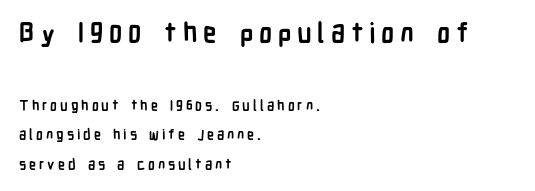
{"italic": "no", "bold": "yes", "underline": "no", "align": "left", "line_spacing": "loose", "line_spacing_ratio": 2.11, "letter_spacing": "wide", "letter_spacing_em": 0.21, "larger_block": "first", "size_ratio": 1.93, "glyph_px": 27}
